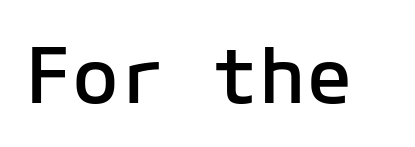
Q: Is the text bold? A: Semi-bold.
Q: Is the text italic (slanted)? A: No, it is upright.
Q: Is the typeface a serif or a sans-serif typeface? A: Sans-serif.
Q: Is the text underlined? A: No.
Q: Is the spacing between letters normal or unusually wide? A: Normal.
Q: Width (condensed, normal, or wide)? A: Normal.
Q: Stroke contrast? A: Low.
Q: x-height? A: Medium.
Q: Monospaced? A: Yes.
